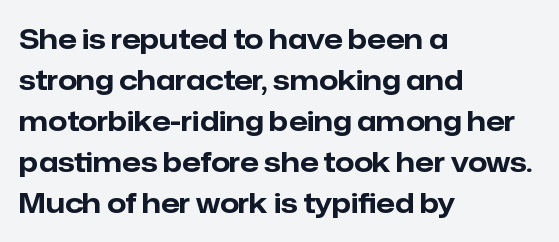
The image shows 27 px bold type, upright; set left-aligned, normal line spacing (1.52x), normal letter spacing, not underlined.
